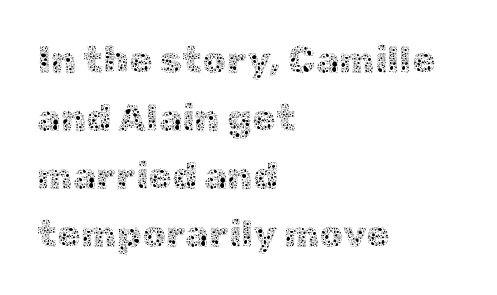
Typeset ragged right — the left edge is the straight one. The face looks like a standard text weight, possibly lighter. Words appear dense and cohesive because spacing is normal. Each letter keeps its own natural width here, so spacing adapts to shape. Unmarked baselines from the first word to the last.
